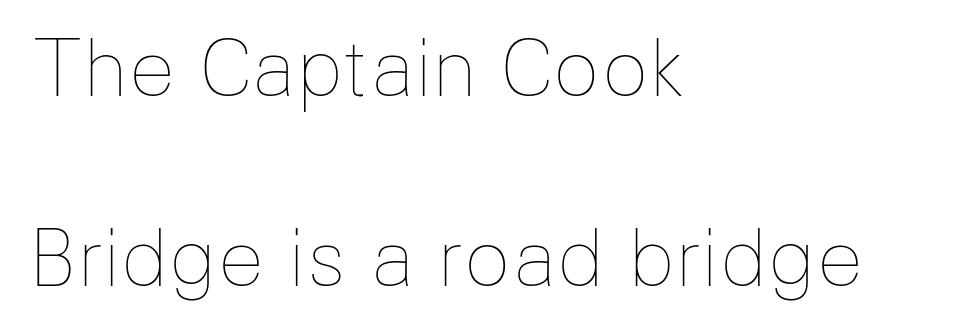
{"italic": "no", "bold": "no", "weight": "thin", "width": "normal", "stroke_contrast": "low", "x_height": "medium", "monospaced": "no", "underline": "no", "align": "left", "line_spacing": "loose", "line_spacing_ratio": 2.43, "letter_spacing": "normal", "letter_spacing_em": 0.0, "glyph_px": 78}
